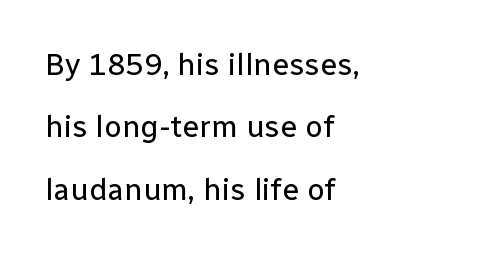
The typeface has the unassuming heft of standard copy or less. The letterforms sit shoulder to shoulder at normal distance. Plain, unruled lines of type. Nothing sits at the stroke ends, so this counts as sans-serif. The ragged edge is on the right, which tells us the setting is flush left.
